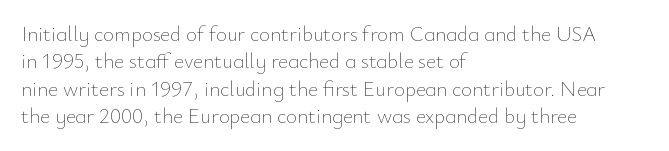
Reading down the block, your eye returns to a fixed left position each line. The weight tops out at a normal text grade. Interline gaps are of average width in this sample. The letters sit at their default tracking, neither squeezed nor spread.
